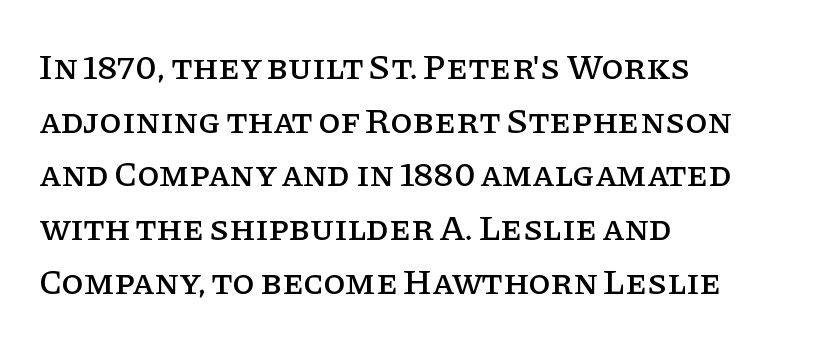
The image shows 36 px serif type, upright; set left-aligned, normal line spacing (1.49x), normal letter spacing, not underlined; low stroke contrast and a large x-height.
